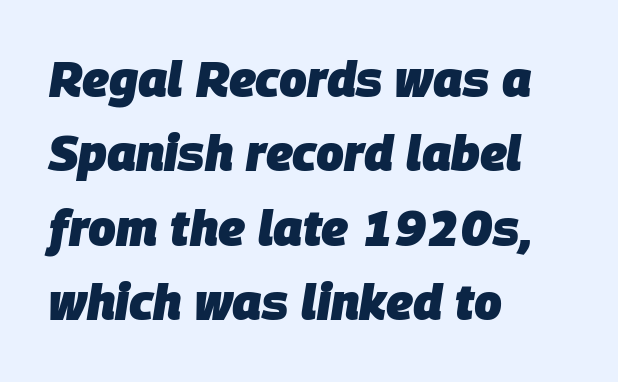
Q: Is the text bold? A: Yes.
Q: Is the text italic (slanted)? A: Yes, it leans right by about 9 degrees.
Q: Is the text underlined? A: No.
Q: How is the paragraph aligned? A: Left-aligned.
Q: Is the spacing between letters normal or unusually wide? A: Normal.
Q: Is the spacing between lines tight, normal or loose? A: Normal.
Q: Width (condensed, normal, or wide)? A: Normal.
Q: Stroke contrast? A: Low.
Q: x-height? A: Large.
Q: Monospaced? A: No.
